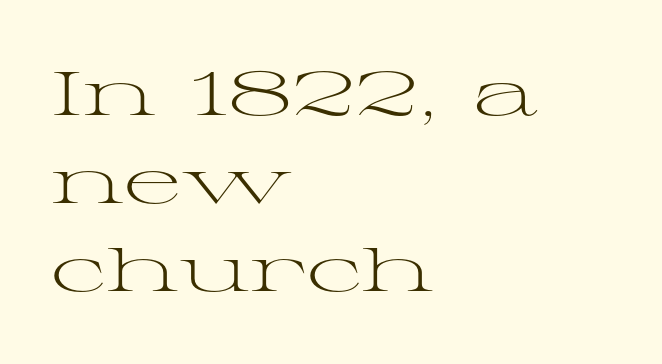
{"serif": "yes", "italic": "no", "bold": "no", "weight": "light", "width": "wide", "stroke_contrast": "medium", "x_height": "medium", "monospaced": "no", "underline": "no", "align": "left", "line_spacing": "normal", "line_spacing_ratio": 1.42, "letter_spacing": "normal", "letter_spacing_em": 0.0, "glyph_px": 62}
